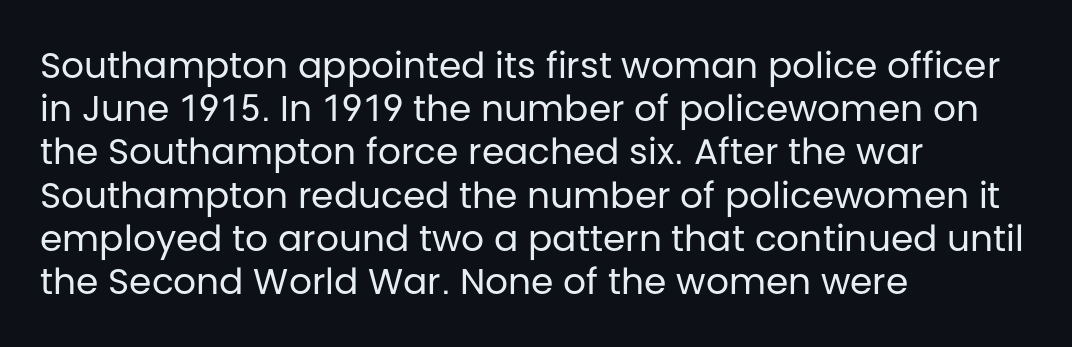
{"serif": "no", "italic": "no", "bold": "no", "weight": "regular", "width": "normal", "stroke_contrast": "low", "x_height": "large", "monospaced": "no", "underline": "no", "align": "left", "line_spacing_ratio": 1.2, "letter_spacing": "normal", "letter_spacing_em": 0.0, "glyph_px": 36}
